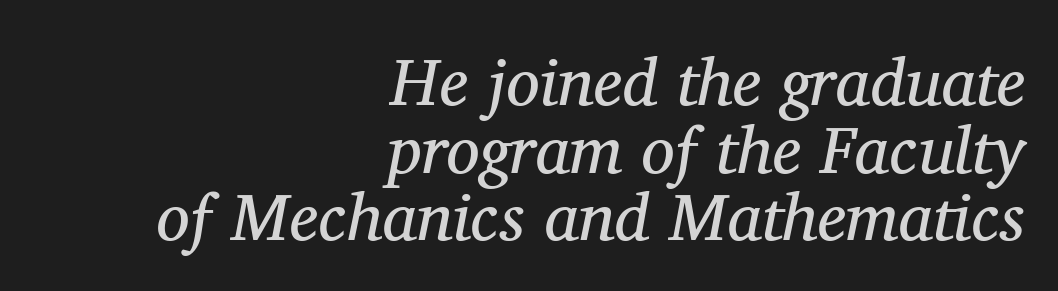
Q: Is the text bold? A: No.
Q: Is the text italic (slanted)? A: Yes, it leans right by about 11 degrees.
Q: Is the typeface a serif or a sans-serif typeface? A: Serif.
Q: Is the text underlined? A: No.
Q: How is the paragraph aligned? A: Right-aligned.
Q: Is the spacing between letters normal or unusually wide? A: Normal.
Q: Is the spacing between lines tight, normal or loose? A: Tight.
Q: Width (condensed, normal, or wide)? A: Normal.
Q: Stroke contrast? A: Medium.
Q: x-height? A: Medium.
Q: Monospaced? A: No.
